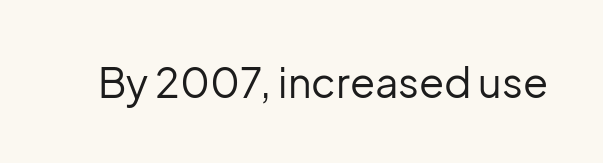
Q: Is the text bold? A: No.
Q: Is the text italic (slanted)? A: No, it is upright.
Q: Is the typeface a serif or a sans-serif typeface? A: Sans-serif.
Q: Is the text underlined? A: No.
Q: Is the spacing between letters normal or unusually wide? A: Normal.
Q: Width (condensed, normal, or wide)? A: Normal.
Q: Stroke contrast? A: Low.
Q: x-height? A: Medium.
Q: Monospaced? A: No.
